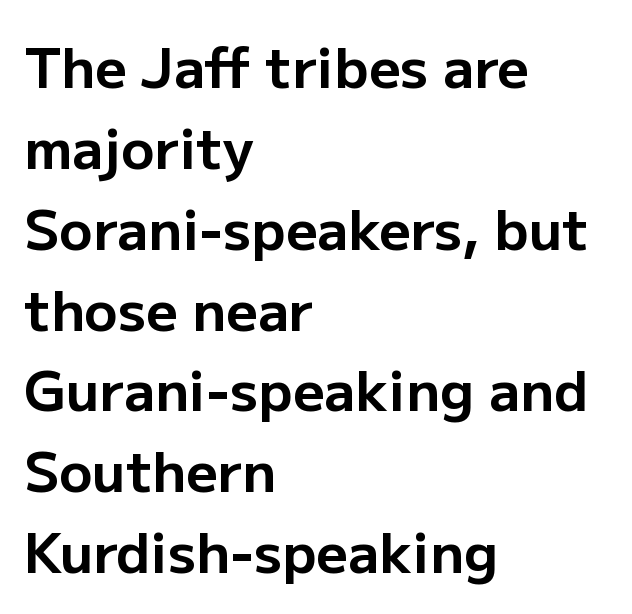
Quick note: not italic, upright. The lines in this sample share a left origin and differ only in where they stop. This sample uses a sans-serif face. This sample has the flowing, uneven cadence of proportional lettering.
